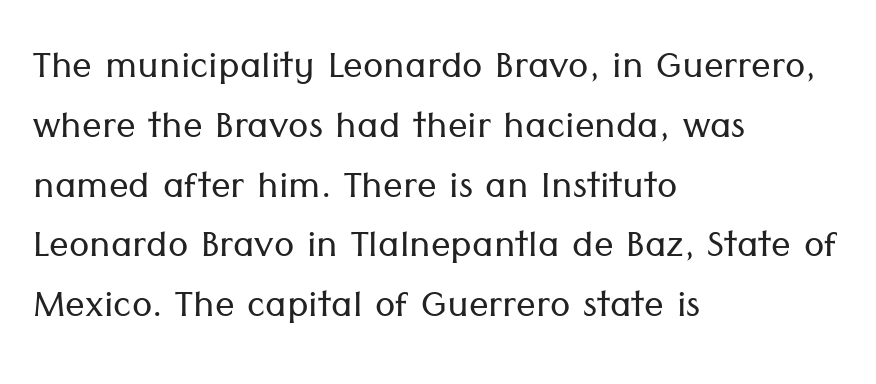
Q: Is the text bold? A: No.
Q: Is the text italic (slanted)? A: No, it is upright.
Q: Is the typeface a serif or a sans-serif typeface? A: Sans-serif.
Q: Is the text underlined? A: No.
Q: How is the paragraph aligned? A: Left-aligned.
Q: Is the spacing between letters normal or unusually wide? A: Normal.
Q: Width (condensed, normal, or wide)? A: Normal.
Q: Stroke contrast? A: Low.
Q: x-height? A: Medium.
Q: Monospaced? A: No.
